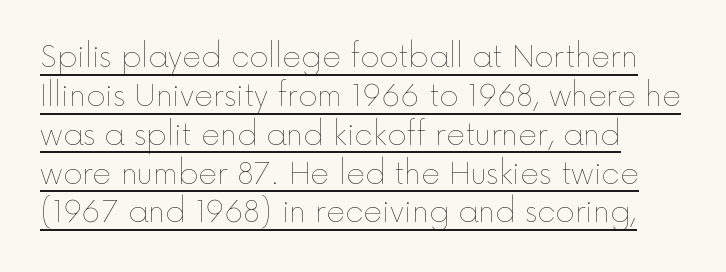
{"italic": "no", "bold": "no", "weight": "thin", "width": "normal", "x_height": "medium", "monospaced": "no", "underline": "yes", "align": "left", "line_spacing": "normal", "line_spacing_ratio": 1.34, "letter_spacing": "normal", "letter_spacing_em": 0.0, "glyph_px": 29}
